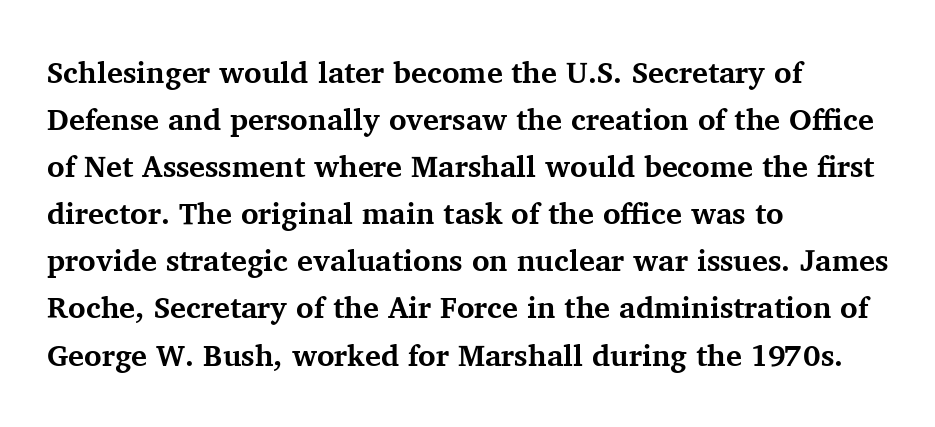
Bare-footed words on every line. The rendering uses natural spacing where letterforms have individual widths. Stroke thickness is high; the sample reads as a true bold. The lines are quadded left. Each new line begins a customary step beneath the previous one.
